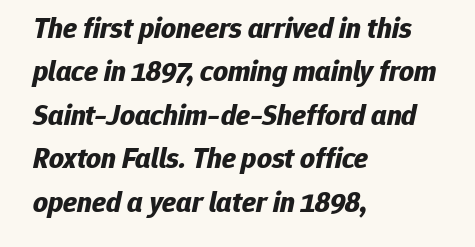
This sample uses plain, unmodified letter spacing. Look at the stroke-to-counter ratio: heavy, a bold. Check the space under the baseline: it is left empty. Horizontal bands of white between lines are of average thickness. Note the varied advance widths — an 'i' is clearly narrower than an 'm'.
